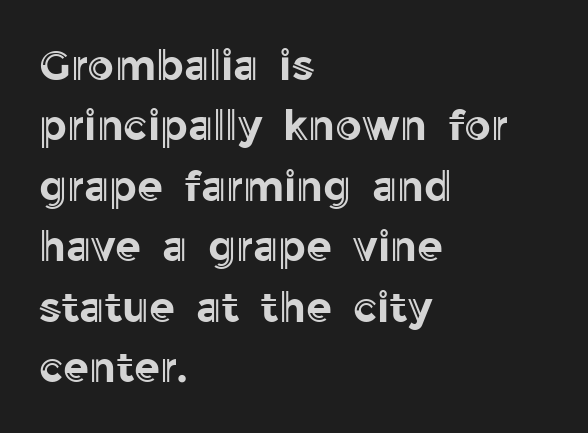
Quick note: interline space is typical. Each letter keeps its own natural width here, so spacing adapts to shape. This sample uses an upright cut, with every glyph sitting square on the baseline. Teacher's note: observe the even left margin — that is flush-left alignment. Descenders are the only things crossing below the line.
